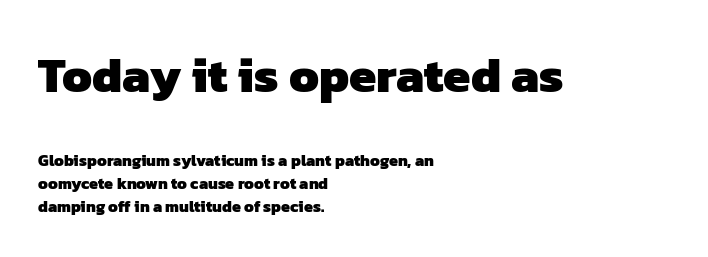
The letters advance in unequal steps, a hallmark of proportional type. Line spacing here is normal. Is the letter spacing exaggerated? No — it looks like the ordinary default. The rendering shows plain stroke endings on the letterforms — a sans-serif design. Set as a true bold cut, around the 700 mark.
